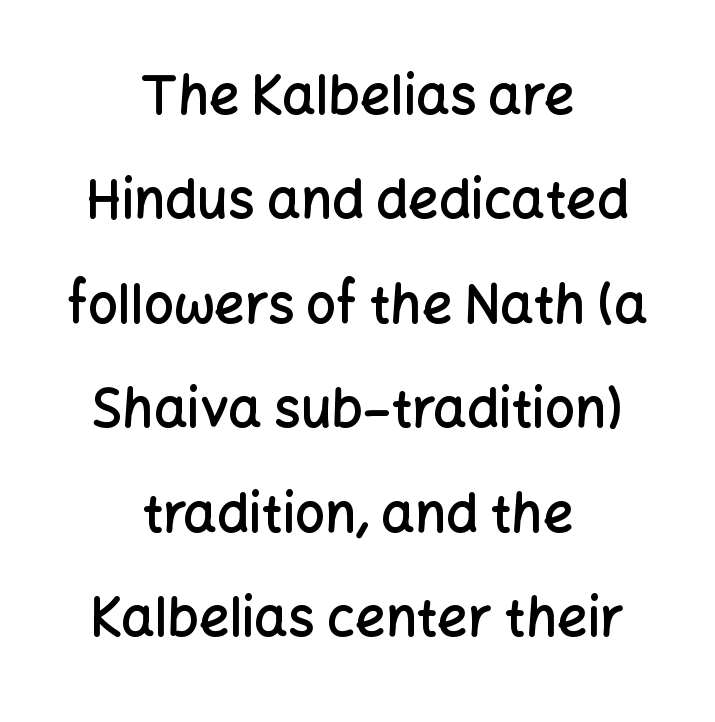
Q: Is the text bold? A: Semi-bold.
Q: Is the text italic (slanted)? A: No, it is upright.
Q: Is the typeface a serif or a sans-serif typeface? A: Sans-serif.
Q: Is the text underlined? A: No.
Q: How is the paragraph aligned? A: Centered.
Q: Is the spacing between letters normal or unusually wide? A: Normal.
Q: Is the spacing between lines tight, normal or loose? A: Loose.
Q: Width (condensed, normal, or wide)? A: Normal.
Q: Stroke contrast? A: Low.
Q: x-height? A: Medium.
Q: Monospaced? A: No.
